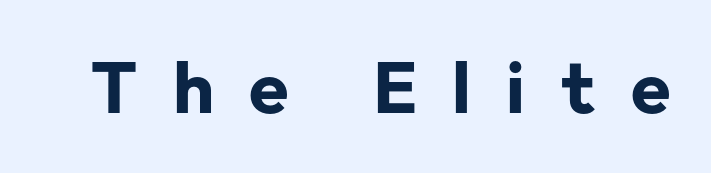
{"serif": "no", "italic": "no", "bold": "yes", "weight": "bold", "width": "normal", "stroke_contrast": "low", "x_height": "medium", "monospaced": "no", "underline": "no", "letter_spacing": "wide", "letter_spacing_em": 0.49, "glyph_px": 72}
